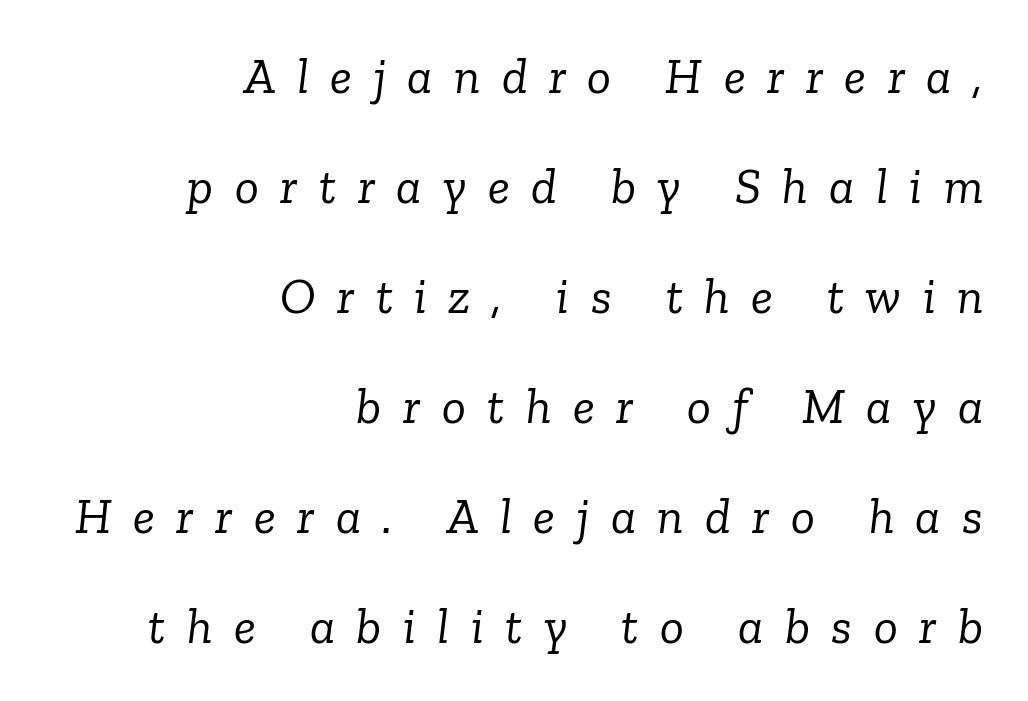
The image shows 50 px light serif type, italic (leaning right); set right-aligned, loose line spacing (2.2x), unusually wide letter spacing (+0.43 em), not underlined; low stroke contrast and a medium x-height.
